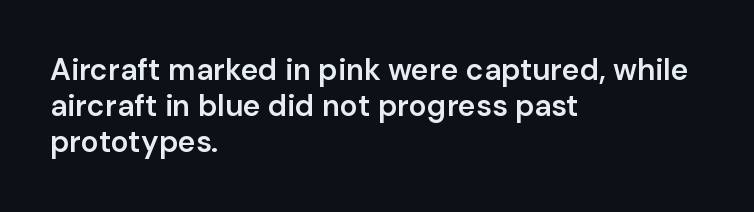
Q: Is the text bold? A: Semi-bold.
Q: Is the text italic (slanted)? A: No, it is upright.
Q: Is the typeface a serif or a sans-serif typeface? A: Sans-serif.
Q: Is the text underlined? A: No.
Q: How is the paragraph aligned? A: Left-aligned.
Q: Is the spacing between letters normal or unusually wide? A: Normal.
Q: Width (condensed, normal, or wide)? A: Normal.
Q: Stroke contrast? A: Low.
Q: x-height? A: Medium.
Q: Monospaced? A: No.
